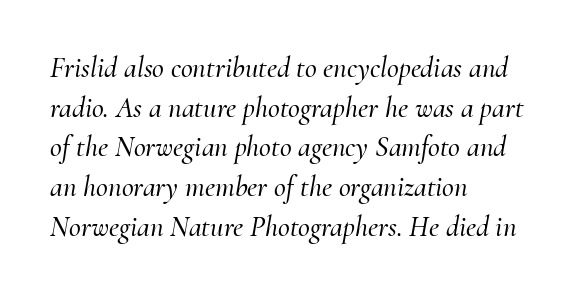
{"serif": "yes", "italic": "yes", "lean": "right", "slant_degrees": 10, "width": "normal", "stroke_contrast": "medium", "x_height": "small", "monospaced": "no", "underline": "no", "align": "left", "line_spacing": "normal", "line_spacing_ratio": 1.37, "letter_spacing": "normal", "letter_spacing_em": 0.0, "glyph_px": 29}
